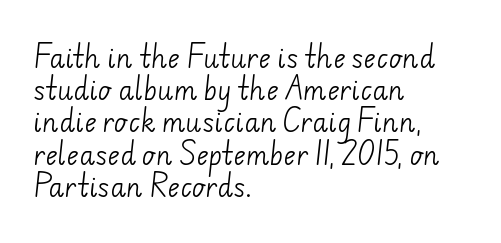
The ragged edge is on the right, which tells us the setting is flush left. Nobody touched the tracking dial on this one. The string is rendered with underlining switched off. The weight tops out at a normal text grade.
